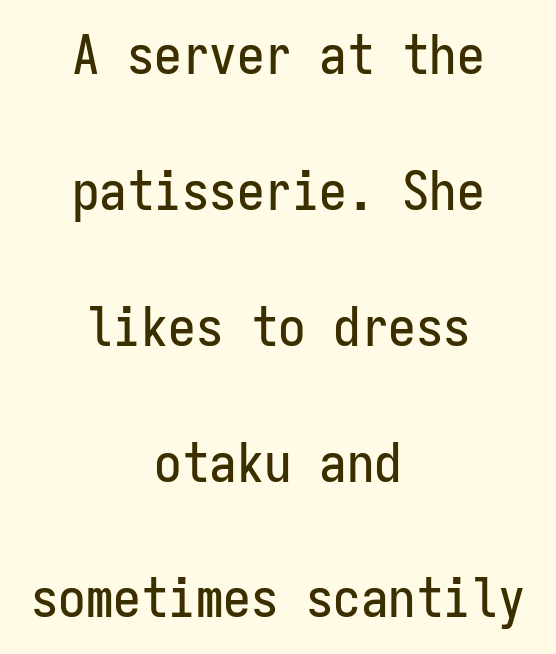
Short note: letters normally spaced. The rendering uses typewriter-style spacing with identical character cells. Rows of type keep a wide berth in the vertical direction. Only glyphs here, with clear space below each row.
